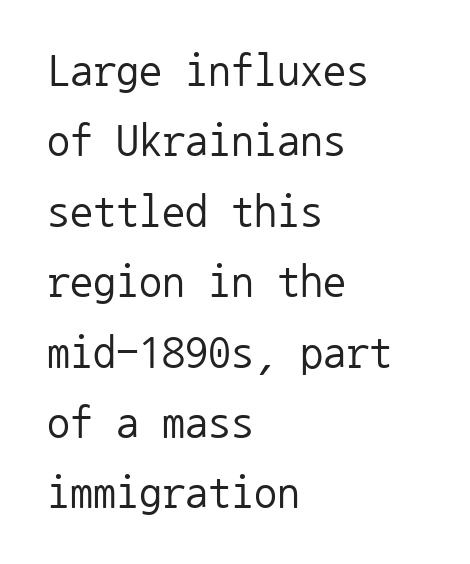
{"serif": "no", "italic": "no", "bold": "no", "weight": "regular", "width": "normal", "stroke_contrast": "low", "x_height": "medium", "monospaced": "yes", "underline": "no", "align": "left", "line_spacing": "normal", "line_spacing_ratio": 1.53, "letter_spacing": "normal", "letter_spacing_em": 0.0, "glyph_px": 46}
